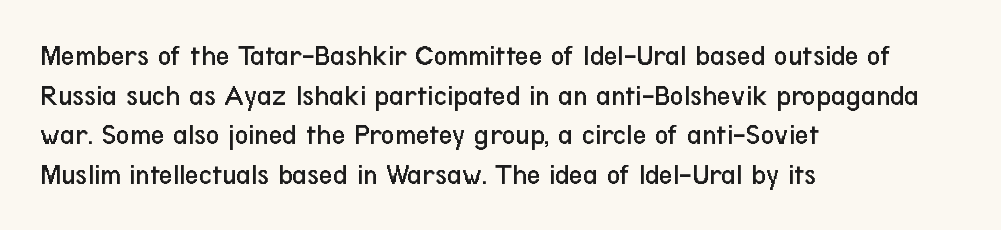
Left-aligned paragraph, ragged on the right. The face used here is proportionally spaced, like ordinary book or web type. You can tell it's not italic because the verticals are truly vertical. Underlining? Definitely not there. The letters look calm and open, with moderate or lighter stems. The rendering uses a moderate line-height, typical for paragraphs.
